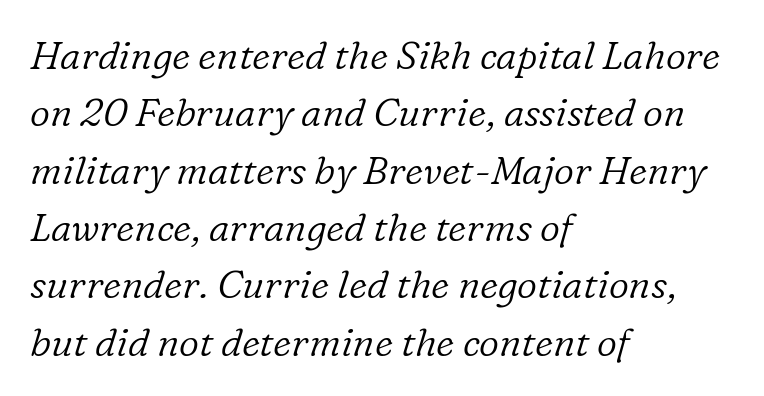
The image shows 39 px light serif type, italic (leaning right); set left-aligned, normal line spacing (1.47x), normal letter spacing, not underlined; low stroke contrast and a medium x-height.
